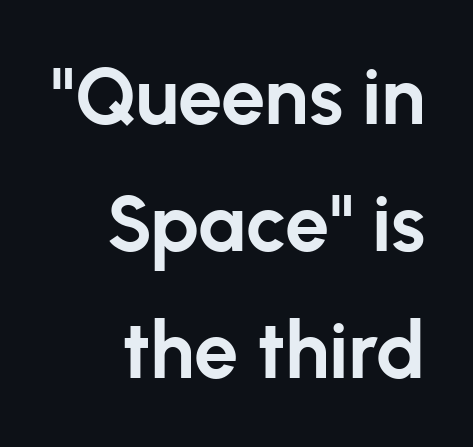
The image shows 79 px bold sans-serif type, upright; set right-aligned, normal line spacing (1.61x), normal letter spacing, not underlined; low stroke contrast and a medium x-height.
